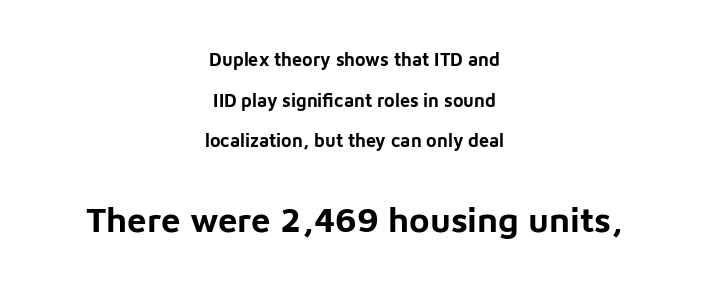
Q: Is the text bold? A: Yes.
Q: Is the text italic (slanted)? A: No, it is upright.
Q: Is the typeface a serif or a sans-serif typeface? A: Sans-serif.
Q: Is the text underlined? A: No.
Q: How is the paragraph aligned? A: Centered.
Q: Is the spacing between letters normal or unusually wide? A: Normal.
Q: Is the spacing between lines tight, normal or loose? A: Loose.
Q: Which block of text is set in a larger size, the first (top) or the second (bottom)? A: The second (bottom) one.
Q: Width (condensed, normal, or wide)? A: Normal.
Q: Stroke contrast? A: Low.
Q: x-height? A: Medium.
Q: Monospaced? A: No.
